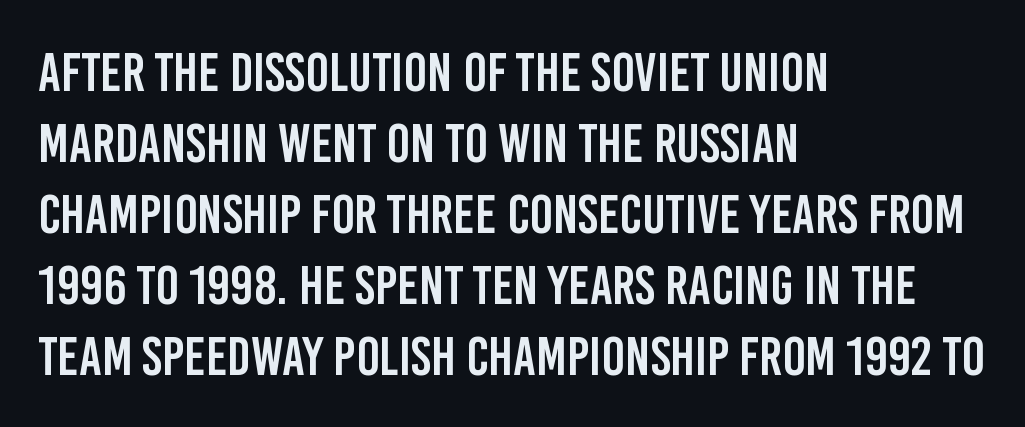
The rendering uses natural spacing where letterforms have individual widths. Successive baselines arrive at the customary interval. Honestly, there is no underline to notice here at all. This sample uses plain, unmodified letter spacing. Every character sits straight up, as roman type does. Compared with a centered layout, this one pins lines to the left instead.
